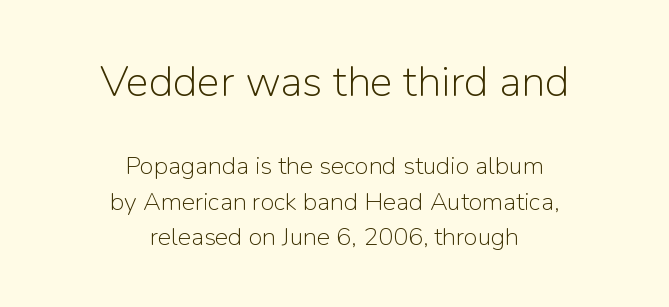
Q: Is the text bold? A: No.
Q: Is the text italic (slanted)? A: No, it is upright.
Q: Is the typeface a serif or a sans-serif typeface? A: Sans-serif.
Q: Is the text underlined? A: No.
Q: How is the paragraph aligned? A: Centered.
Q: Is the spacing between letters normal or unusually wide? A: Normal.
Q: Is the spacing between lines tight, normal or loose? A: Normal.
Q: Which block of text is set in a larger size, the first (top) or the second (bottom)? A: The first (top) one.
Q: Width (condensed, normal, or wide)? A: Normal.
Q: Stroke contrast? A: Low.
Q: x-height? A: Medium.
Q: Monospaced? A: No.
